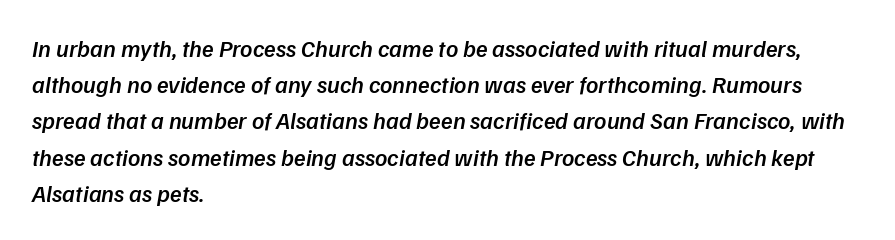
Type without underlining. You can tell it's italic because the verticals aren't actually vertical. Layout note: lines flush left. Notice the strokes are somewhat thickened but not fully heavy: this is a semibold.
